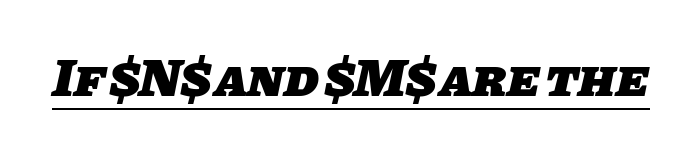
{"bold": "yes", "weight": "heavy", "width": "normal", "stroke_contrast": "low", "x_height": "large", "monospaced": "no", "underline": "yes", "letter_spacing": "normal", "letter_spacing_em": 0.0, "glyph_px": 53}
